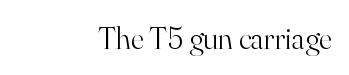
The image shows 32 px light serif type, upright; set right-aligned, normal letter spacing, not underlined; high stroke contrast and a small x-height.
